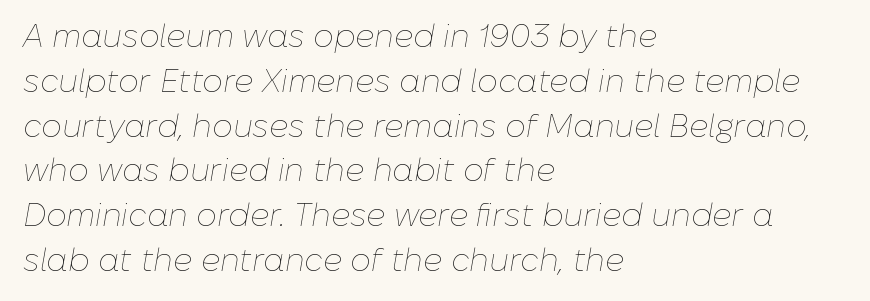
Q: Is the text bold? A: No.
Q: Is the text italic (slanted)? A: Yes, it leans right by about 10 degrees.
Q: Is the text underlined? A: No.
Q: How is the paragraph aligned? A: Left-aligned.
Q: Is the spacing between letters normal or unusually wide? A: Normal.
Q: Is the spacing between lines tight, normal or loose? A: Normal.
Q: Width (condensed, normal, or wide)? A: Normal.
Q: Stroke contrast? A: Low.
Q: x-height? A: Medium.
Q: Monospaced? A: No.
